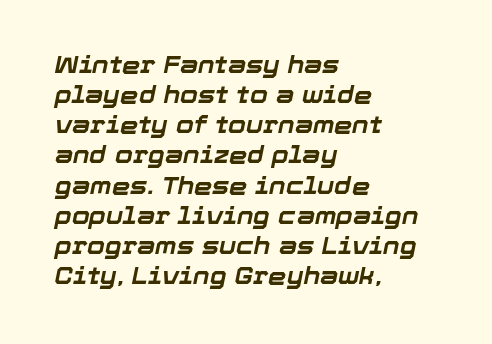
The letterforms sit shoulder to shoulder at normal distance. Horizontal bands of white between lines are of average thickness. Reading down the block, your eye returns to a fixed left position each line. The space directly below the letters is spotless.
